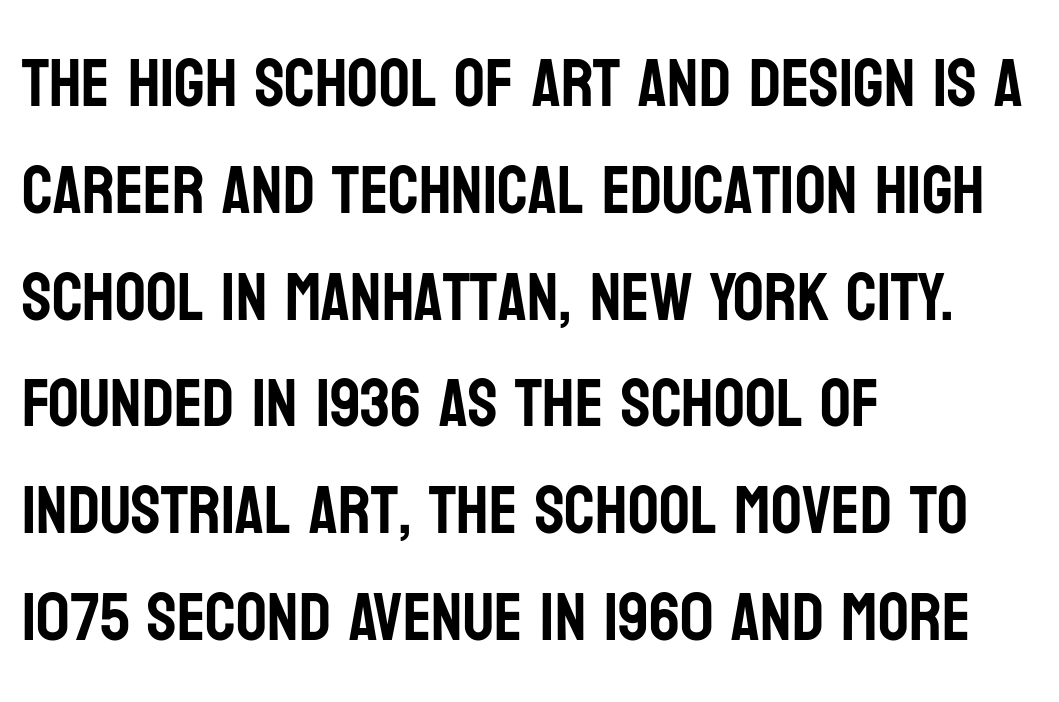
Q: Is the text italic (slanted)? A: No, it is upright.
Q: Is the typeface a serif or a sans-serif typeface? A: Sans-serif.
Q: Is the text underlined? A: No.
Q: How is the paragraph aligned? A: Left-aligned.
Q: Is the spacing between letters normal or unusually wide? A: Normal.
Q: Is the spacing between lines tight, normal or loose? A: Normal.
Q: Width (condensed, normal, or wide)? A: Condensed.
Q: Stroke contrast? A: Low.
Q: x-height? A: Large.
Q: Monospaced? A: No.
